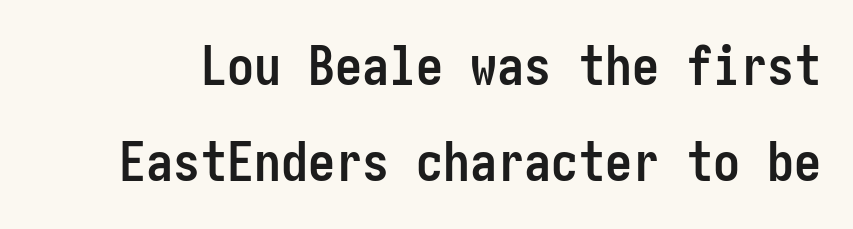
The image shows 54 px semibold, condensed sans-serif type, upright; set line spacing 1.78x, normal letter spacing, not underlined; low stroke contrast and a medium x-height.
